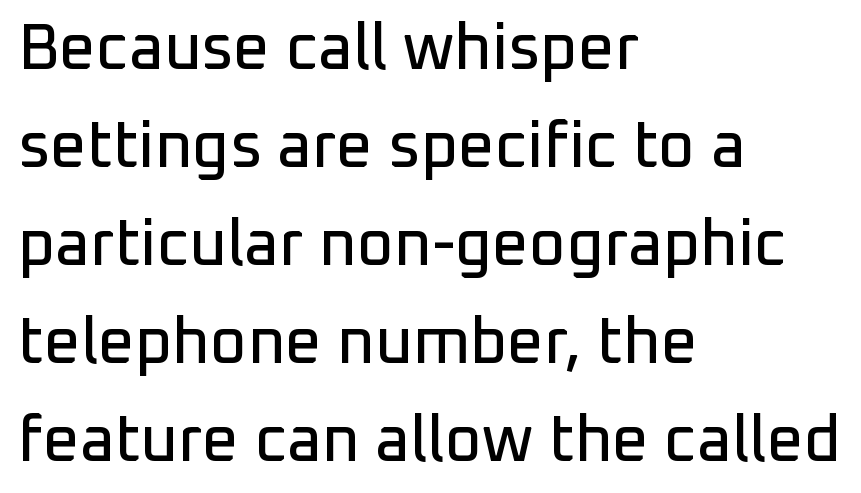
{"serif": "no", "italic": "no", "width": "normal", "stroke_contrast": "low", "x_height": "medium", "monospaced": "no", "underline": "no", "align": "left", "line_spacing": "normal", "line_spacing_ratio": 1.53, "letter_spacing": "normal", "letter_spacing_em": 0.0, "glyph_px": 64}
